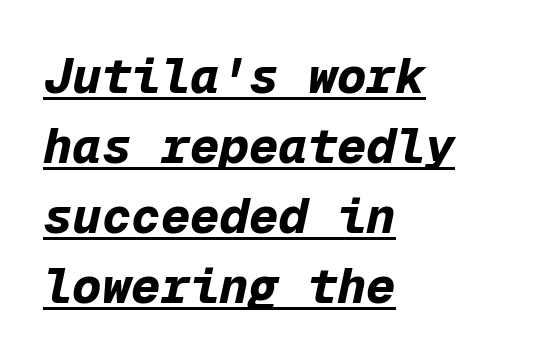
Think of a typewriter: that constant character pitch is what you see here. Tracking here is standard; glyphs follow each other at the usual distance. The face used here has a pronounced slope to its letters. Quick note: underline on.
